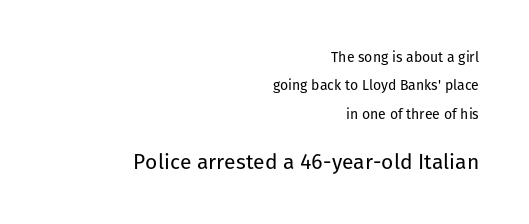
Q: Is the text bold? A: No.
Q: Is the text italic (slanted)? A: No, it is upright.
Q: Is the text underlined? A: No.
Q: How is the paragraph aligned? A: Right-aligned.
Q: Is the spacing between letters normal or unusually wide? A: Normal.
Q: Is the spacing between lines tight, normal or loose? A: Loose.
Q: Which block of text is set in a larger size, the first (top) or the second (bottom)? A: The second (bottom) one.
